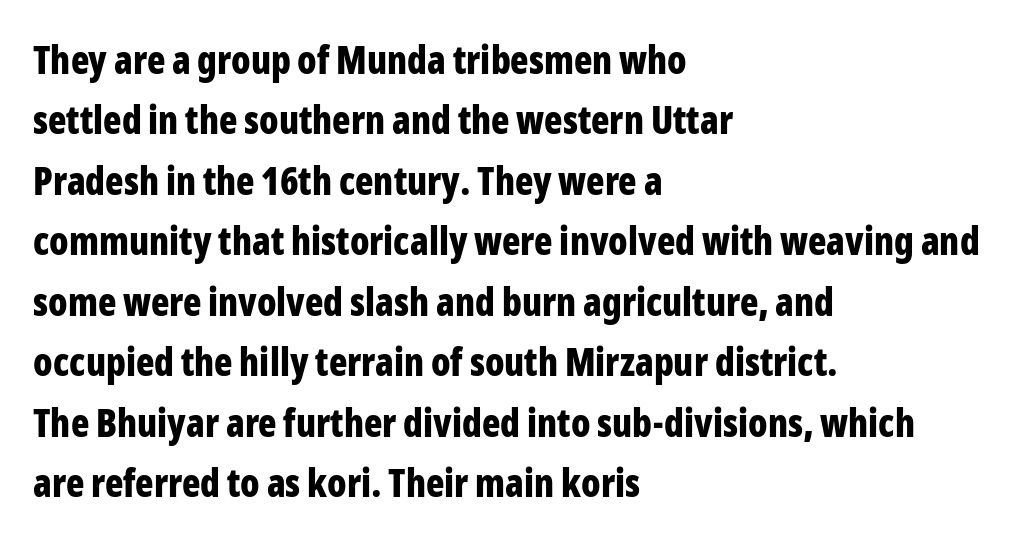
The leading is moderate, giving the passage an even texture. This is heavy type, rendered in bold. All the whitespace from short lines collects on the right. Quick note: underline off. Observe the ordinary spacing: letters are neighbours, not strangers.
